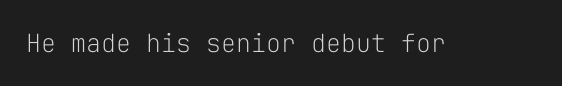
The image shows 25 px text type, upright; set normal letter spacing, not underlined.
